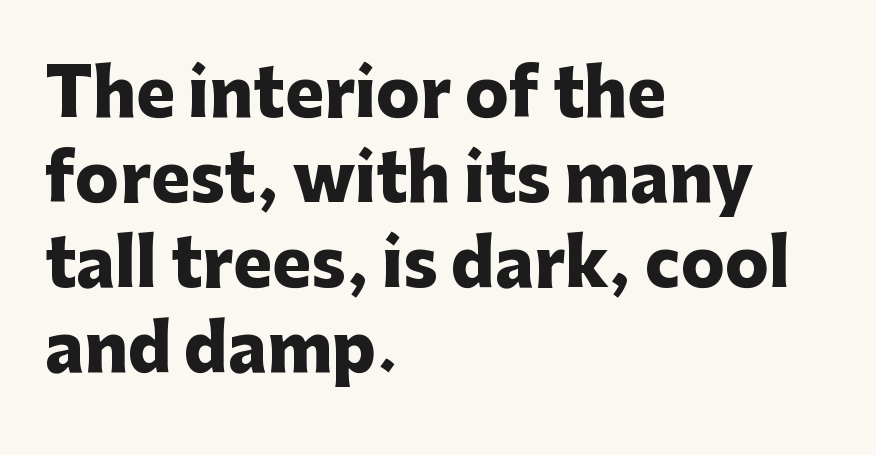
Visually the block forms a straight wall on the left and a jagged coastline on the right. The rendering uses a bold face; every stroke is thick and dark. This is the regular roman posture of the typeface. A typesetter would call this proportional, since set widths differ per character.
